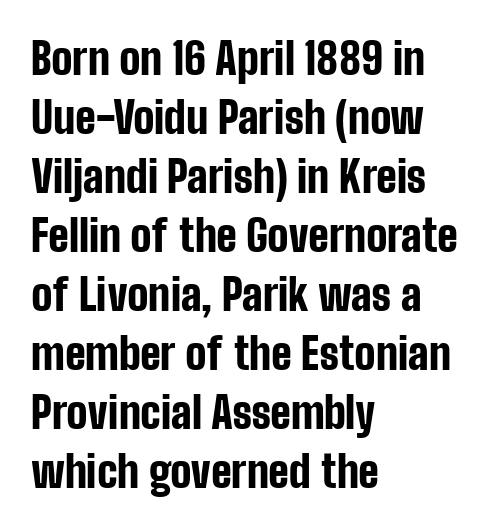
Varying glyph widths throughout — classic text-font behaviour. Tracking value appears to be zero — textbook default spacing. Stroke terminals: plain, sans-serif. Evenly set lines give the paragraph a standard silhouette. A dark, heavy texture on the line: the type is bold.
